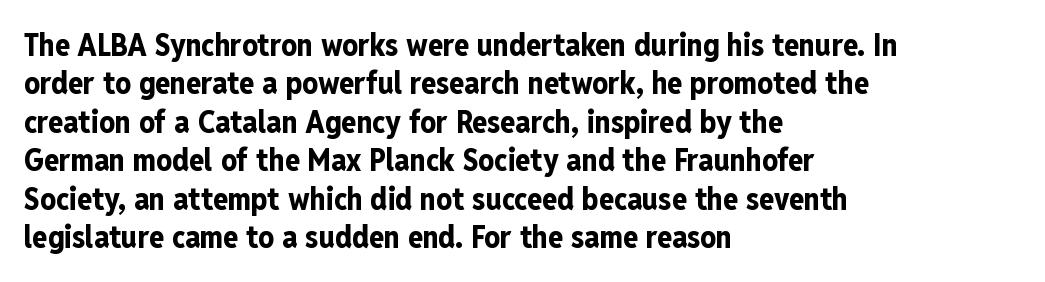
Characters follow at the spacing the type designer built in. The face used here is proportionally spaced, like ordinary book or web type. All the whitespace from short lines collects on the right. These lines were composed using upright roman letters.
